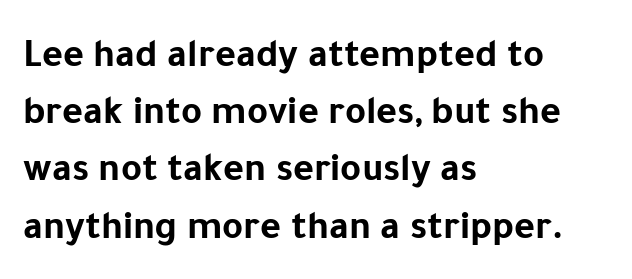
{"serif": "no", "italic": "no", "bold": "yes", "weight": "bold", "width": "normal", "stroke_contrast": "low", "x_height": "medium", "monospaced": "no", "underline": "no", "align": "left", "line_spacing": "normal", "line_spacing_ratio": 1.43, "letter_spacing": "normal", "letter_spacing_em": 0.0, "glyph_px": 40}
